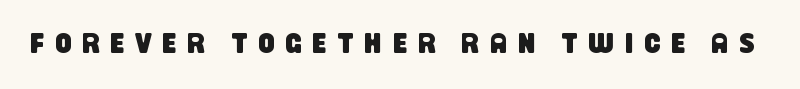
The image shows 28 px condensed sans-serif type; set unusually wide letter spacing (+0.39 em), not underlined; low stroke contrast and a large x-height.
